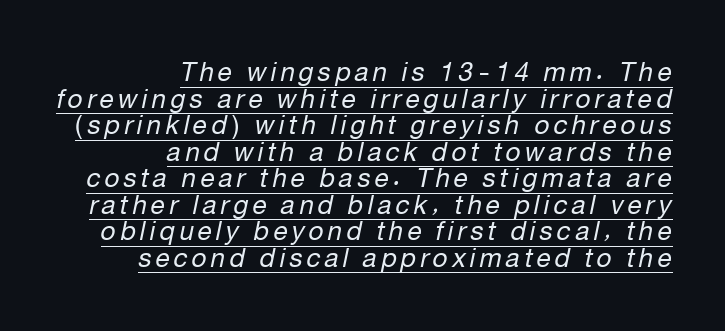
{"italic": "yes", "lean": "right", "slant_degrees": 12, "bold": "no", "underline": "yes", "align": "right", "line_spacing": "tight", "line_spacing_ratio": 1.02, "glyph_px": 26}
